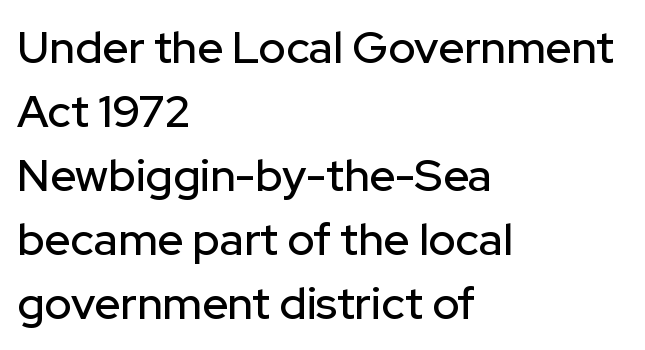
{"serif": "no", "italic": "no", "width": "normal", "stroke_contrast": "low", "x_height": "medium", "monospaced": "no", "underline": "no", "align": "left", "line_spacing": "normal", "line_spacing_ratio": 1.42, "letter_spacing": "normal", "letter_spacing_em": 0.0, "glyph_px": 45}
